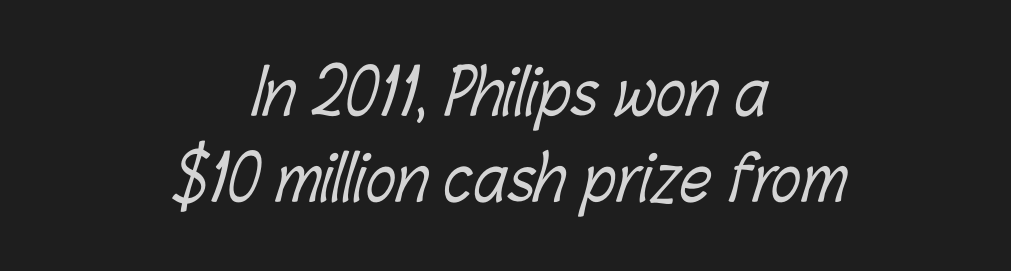
Decoration check: the copy has no underline. Alignment: centered. Here the glyphs are tracked normally, forming tight word shapes. Note the varied advance widths — an 'i' is clearly narrower than an 'm'. No extra ink here — the face is not bold. A normal amount of white space separates one row of letters from the next.
